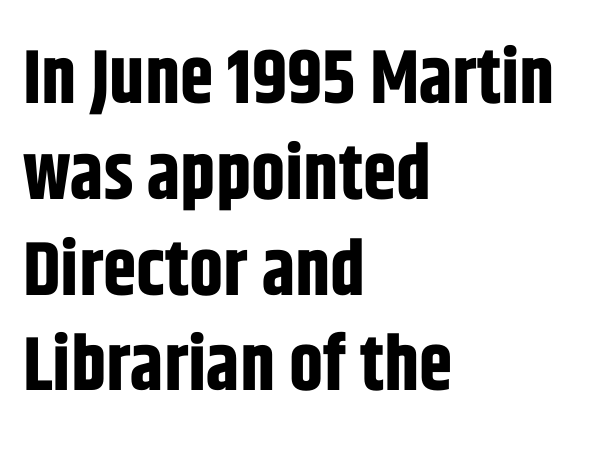
Q: Is the text bold? A: Yes.
Q: Is the text italic (slanted)? A: No, it is upright.
Q: Is the typeface a serif or a sans-serif typeface? A: Sans-serif.
Q: Is the text underlined? A: No.
Q: How is the paragraph aligned? A: Left-aligned.
Q: Is the spacing between letters normal or unusually wide? A: Normal.
Q: Is the spacing between lines tight, normal or loose? A: Normal.
Q: Width (condensed, normal, or wide)? A: Condensed.
Q: Stroke contrast? A: Low.
Q: x-height? A: Large.
Q: Monospaced? A: No.
